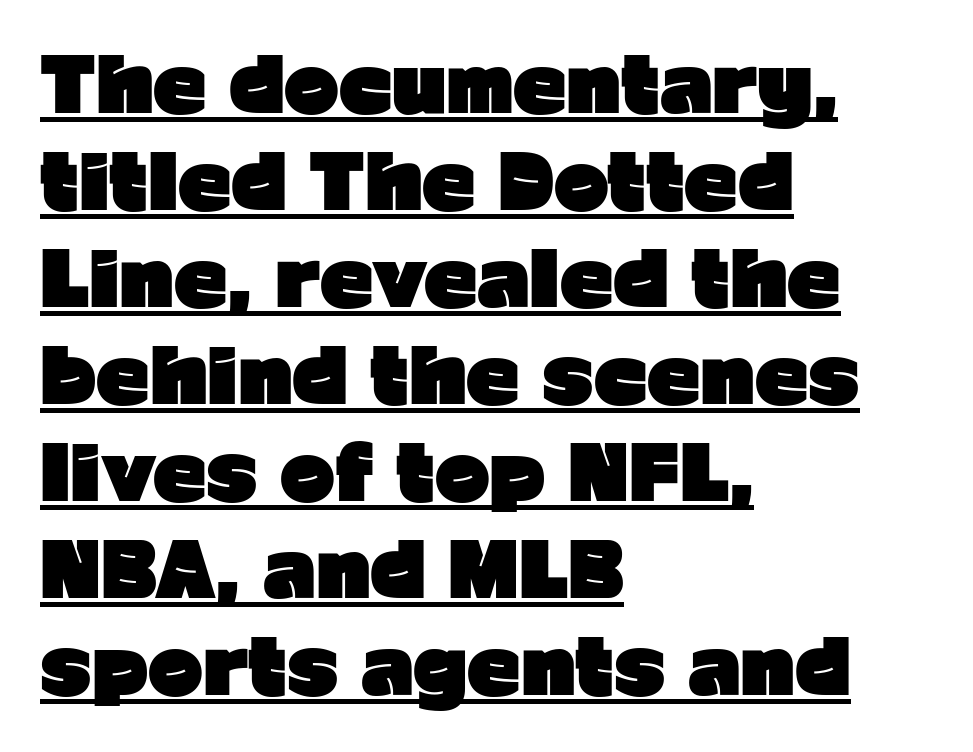
{"serif": "no", "italic": "no", "bold": "yes", "weight": "heavy", "width": "normal", "stroke_contrast": "low", "x_height": "medium", "monospaced": "no", "underline": "yes", "align": "left", "line_spacing": "normal", "line_spacing_ratio": 1.31, "letter_spacing": "normal", "letter_spacing_em": 0.0, "glyph_px": 74}
